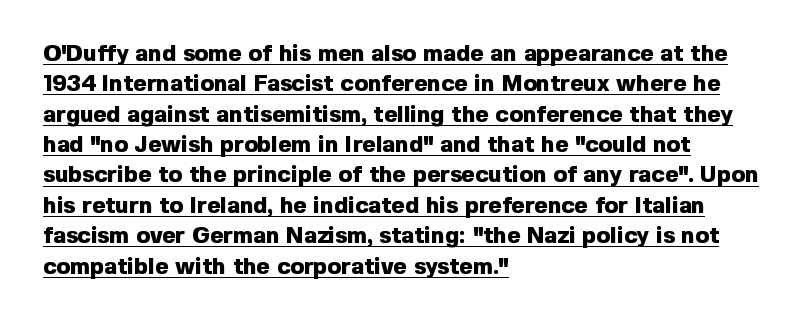
Q: Is the text bold? A: Yes.
Q: Is the text italic (slanted)? A: No, it is upright.
Q: Is the text underlined? A: Yes.
Q: How is the paragraph aligned? A: Left-aligned.
Q: Is the spacing between letters normal or unusually wide? A: Normal.
Q: Is the spacing between lines tight, normal or loose? A: Normal.
